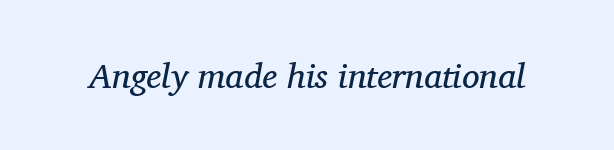
The image shows 35 px regular-weight serif type, italic (leaning right); set normal letter spacing, not underlined; medium stroke contrast and a medium x-height.
